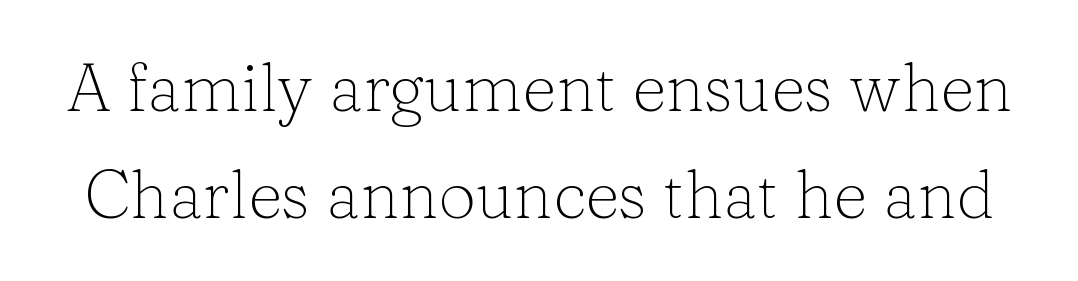
The image shows 67 px light serif type, upright; set normal line spacing (1.59x), normal letter spacing, not underlined; low stroke contrast and a medium x-height.
